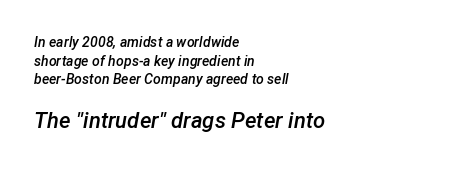
The image shows 22 px text type, italic (leaning right); set left-aligned, normal line spacing (1.33x), normal letter spacing, not underlined; the second (bottom) block is 1.57x larger.
